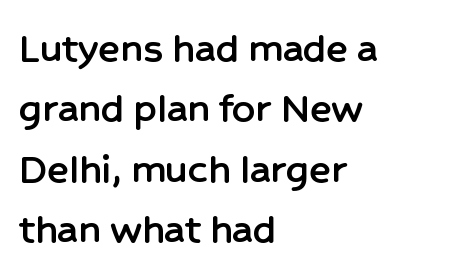
{"serif": "no", "italic": "no", "width": "normal", "stroke_contrast": "low", "x_height": "medium", "monospaced": "no", "underline": "no", "align": "left", "line_spacing": "normal", "line_spacing_ratio": 1.34, "letter_spacing": "normal", "letter_spacing_em": 0.0, "glyph_px": 45}
